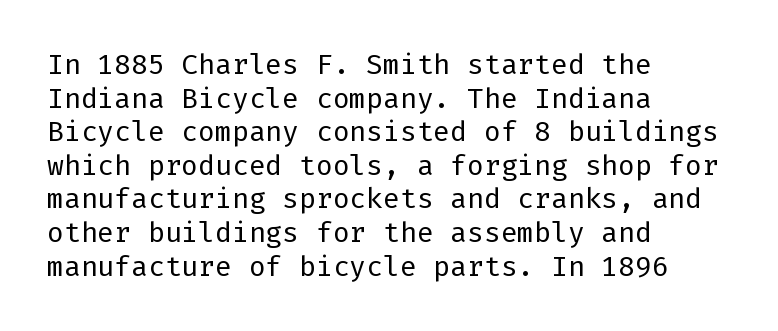
Q: Is the text bold? A: No.
Q: Is the text italic (slanted)? A: No, it is upright.
Q: Is the typeface a serif or a sans-serif typeface? A: Sans-serif.
Q: Is the text underlined? A: No.
Q: How is the paragraph aligned? A: Left-aligned.
Q: Is the spacing between letters normal or unusually wide? A: Normal.
Q: Width (condensed, normal, or wide)? A: Normal.
Q: Stroke contrast? A: Low.
Q: x-height? A: Medium.
